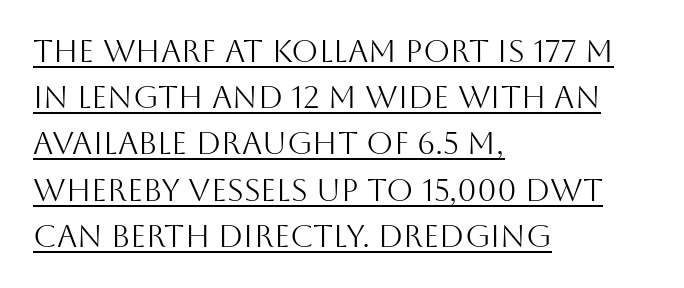
The image shows 31 px light sans-serif type, upright; set left-aligned, normal line spacing (1.49x), normal letter spacing, underlined; medium stroke contrast and a large x-height.
